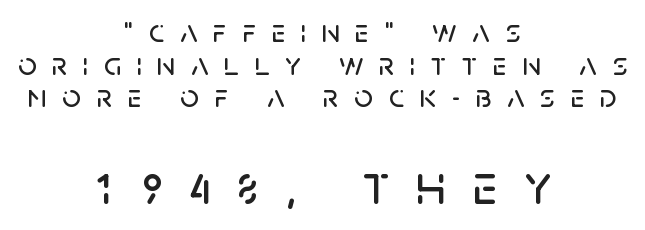
Q: Is the text italic (slanted)? A: No, it is upright.
Q: Is the typeface a serif or a sans-serif typeface? A: Sans-serif.
Q: Is the text underlined? A: No.
Q: How is the paragraph aligned? A: Centered.
Q: Is the spacing between letters normal or unusually wide? A: Unusually wide.
Q: Is the spacing between lines tight, normal or loose? A: Tight.
Q: Which block of text is set in a larger size, the first (top) or the second (bottom)? A: The second (bottom) one.
Q: Width (condensed, normal, or wide)? A: Normal.
Q: Stroke contrast? A: Low.
Q: x-height? A: Large.
Q: Monospaced? A: No.
